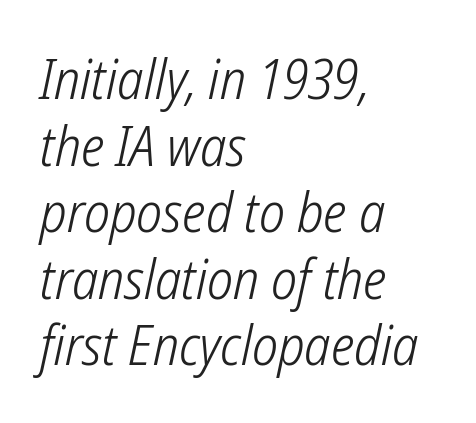
{"serif": "no", "bold": "no", "weight": "light", "width": "condensed", "stroke_contrast": "low", "x_height": "medium", "monospaced": "no", "underline": "no", "align": "left", "line_spacing_ratio": 1.21, "letter_spacing": "normal", "letter_spacing_em": 0.0, "glyph_px": 55}
